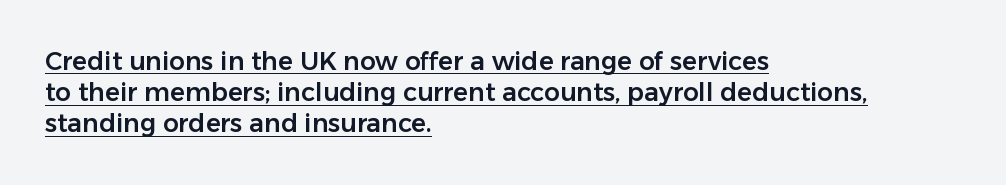
{"italic": "no", "underline": "yes", "align": "left", "line_spacing": "normal", "line_spacing_ratio": 1.25, "letter_spacing": "normal", "letter_spacing_em": 0.0, "glyph_px": 25}
